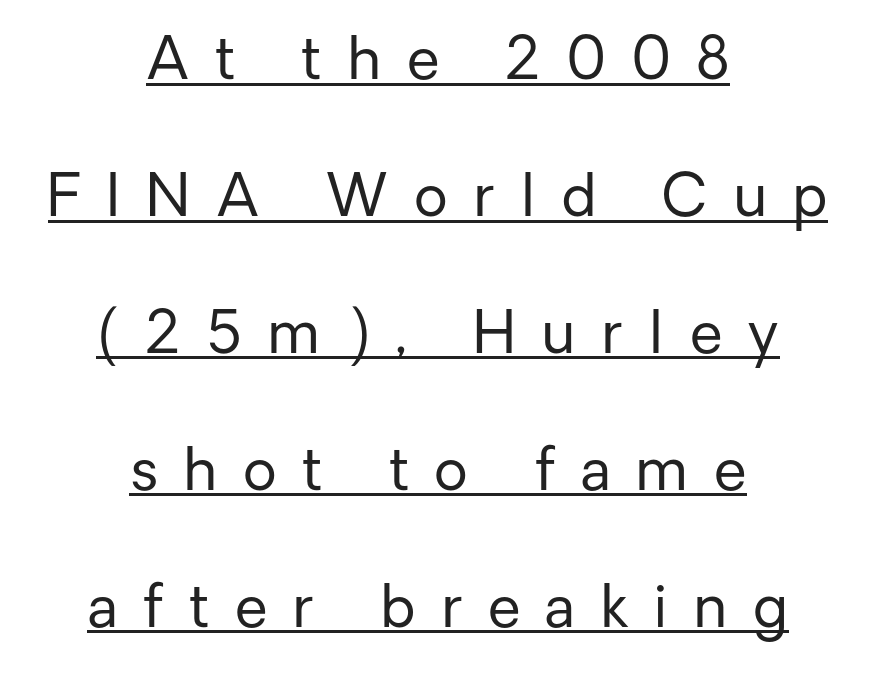
{"serif": "no", "italic": "no", "bold": "no", "weight": "regular", "width": "normal", "stroke_contrast": "low", "x_height": "medium", "monospaced": "no", "underline": "yes", "align": "center", "line_spacing": "loose", "line_spacing_ratio": 2.32, "letter_spacing": "wide", "letter_spacing_em": 0.43, "glyph_px": 59}
